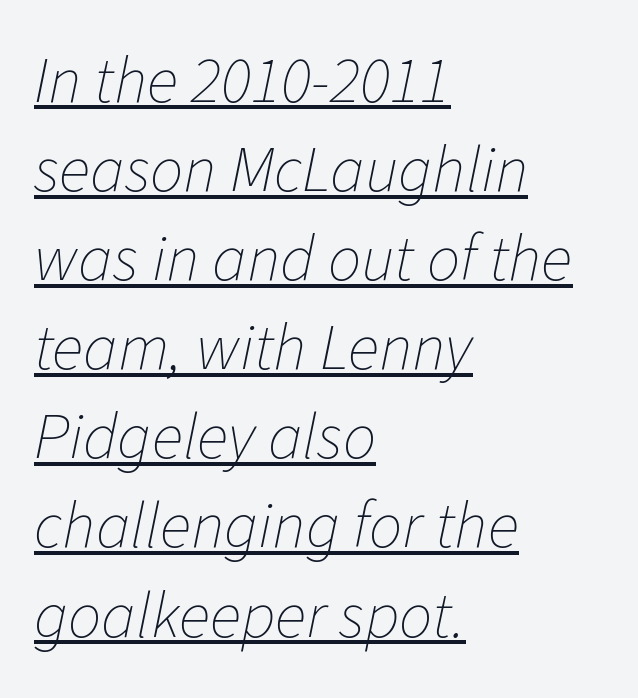
Q: Is the text bold? A: No.
Q: Is the text italic (slanted)? A: Yes, it leans right by about 11 degrees.
Q: Is the text underlined? A: Yes.
Q: How is the paragraph aligned? A: Left-aligned.
Q: Is the spacing between letters normal or unusually wide? A: Normal.
Q: Is the spacing between lines tight, normal or loose? A: Normal.
Q: Width (condensed, normal, or wide)? A: Normal.
Q: Stroke contrast? A: Low.
Q: x-height? A: Medium.
Q: Monospaced? A: No.
